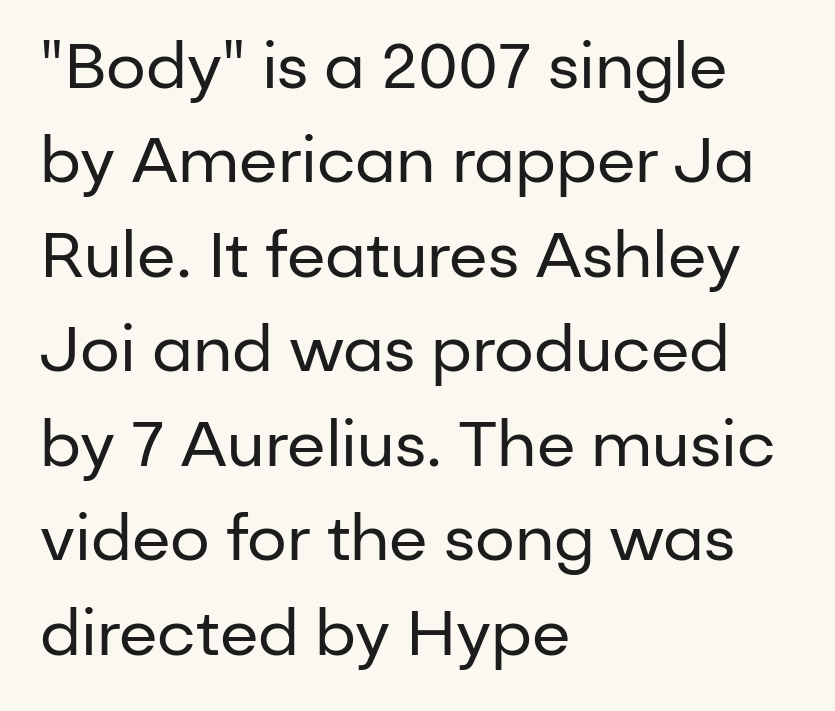
The image shows 63 px regular-weight sans-serif type, upright; set left-aligned, normal line spacing (1.5x), normal letter spacing, not underlined; low stroke contrast and a medium x-height.
